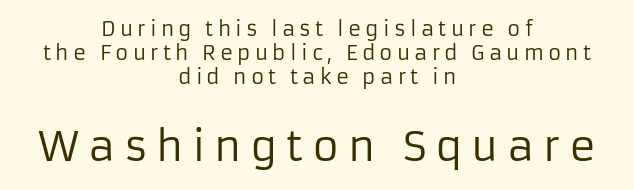
Substantial extra tracking has been applied to these lines. Which of the two is more prominent by size? The second, at the bottom. The typesetting does not lean heavy: it is not bold. If you drew a line through each stem, it would be perfectly vertical.
